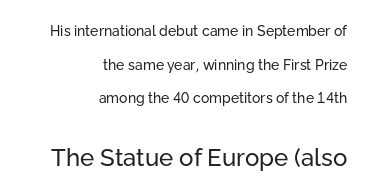
The image shows 24 px text type, upright; set right-aligned, loose line spacing (2.4x), normal letter spacing, not underlined; the second (bottom) block is 1.71x larger.
